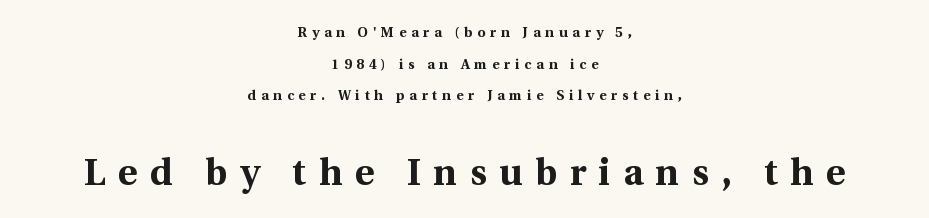
Compared with a flush-left layout, this one balances lines on the center instead. Tracking here is generous; glyphs stand well apart from one another. Of the two passages, the one underneath uses the larger point size. Airy leading. Caption: bold face, heavy strokes.
